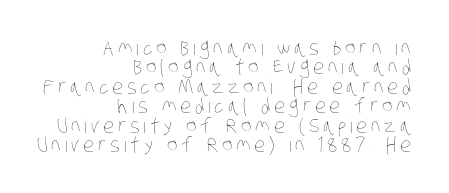
The image shows 20 px text type; set right-aligned, tight line spacing (0.97x), not underlined.
